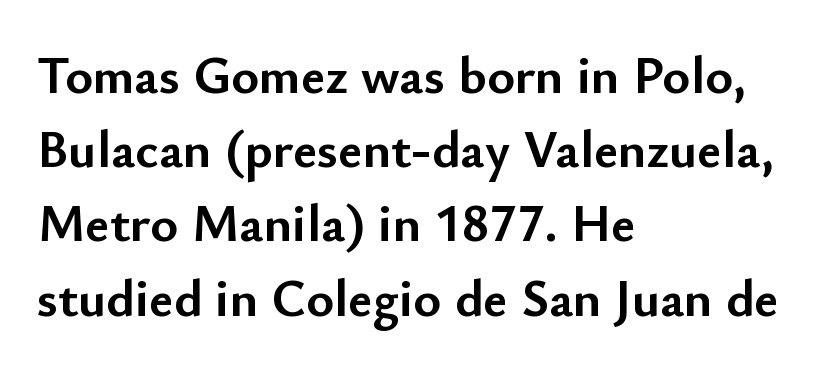
The image shows 53 px semibold sans-serif type, upright; set left-aligned, normal line spacing (1.4x), normal letter spacing, not underlined; low stroke contrast and a small x-height.
